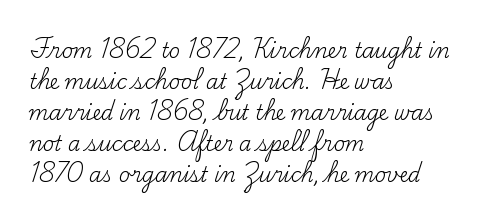
{"bold": "no", "underline": "no", "align": "left", "line_spacing": "normal", "line_spacing_ratio": 1.55, "letter_spacing": "normal", "letter_spacing_em": 0.0, "glyph_px": 20}
